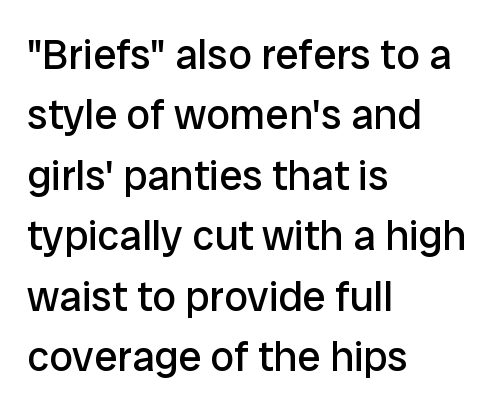
The typeface has the unassuming heft of standard copy or less. A sans-serif font was chosen for this passage. The rendering uses natural spacing where letterforms have individual widths. Horizontal bands of white between lines are of average thickness. Ascenders rise straight up at ninety degrees. The gaps between neighbouring characters are ordinary and unremarkable.
